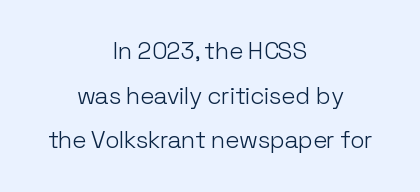
Q: Is the text bold? A: No.
Q: Is the text italic (slanted)? A: No, it is upright.
Q: Is the text underlined? A: No.
Q: How is the paragraph aligned? A: Centered.
Q: Is the spacing between letters normal or unusually wide? A: Normal.
